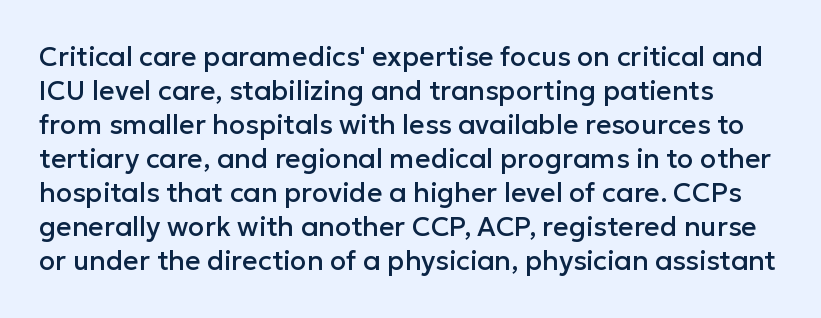
{"italic": "no", "underline": "no", "line_spacing": "normal", "line_spacing_ratio": 1.26, "letter_spacing": "normal", "letter_spacing_em": 0.0, "glyph_px": 27}
